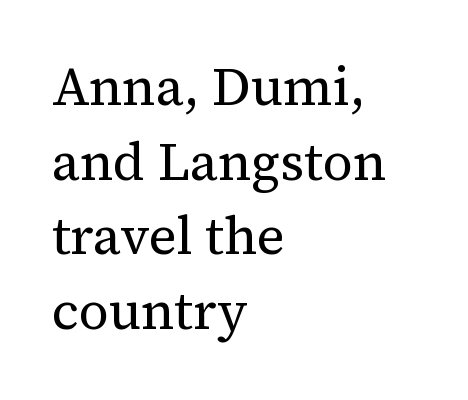
If you measured baseline to baseline, you'd find a middling distance. These lines are rendered in a variable-pitch font. The ragged edge is on the right, which tells us the setting is flush left. Type style note: has serifs. Has an underline been added? It has not. Letter spacing: default.
